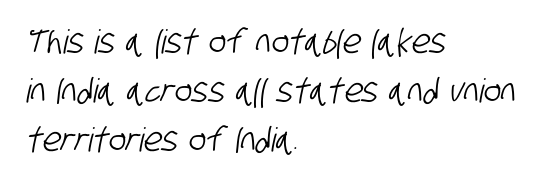
This sample has the flowing, uneven cadence of proportional lettering. The space between consecutive lines is moderate. Plain, unruled lines of type. The face used here is rendered with its standard letterfit.
